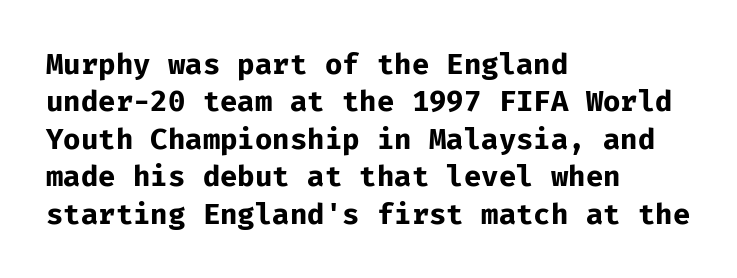
The image shows 29 px bold sans-serif type, upright, monospaced; set left-aligned, normal line spacing (1.29x), normal letter spacing, not underlined; low stroke contrast and a medium x-height.
